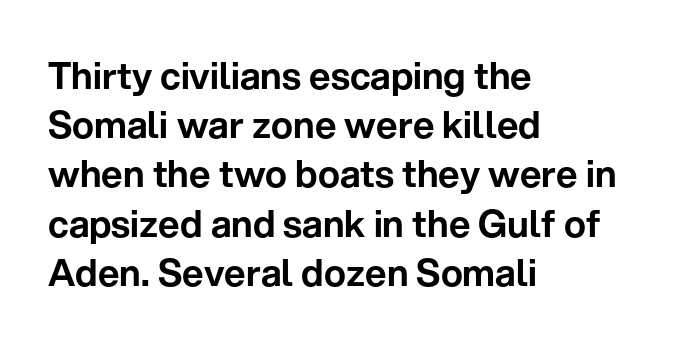
Q: Is the text italic (slanted)? A: No, it is upright.
Q: Is the typeface a serif or a sans-serif typeface? A: Sans-serif.
Q: Is the text underlined? A: No.
Q: How is the paragraph aligned? A: Left-aligned.
Q: Is the spacing between letters normal or unusually wide? A: Normal.
Q: Is the spacing between lines tight, normal or loose? A: Normal.
Q: Width (condensed, normal, or wide)? A: Normal.
Q: Stroke contrast? A: Low.
Q: x-height? A: Medium.
Q: Monospaced? A: No.
